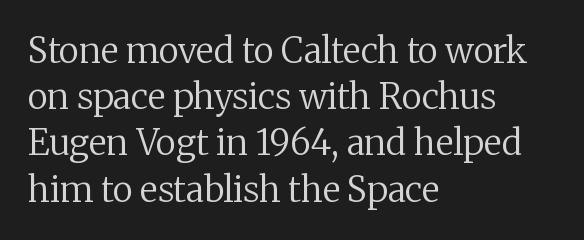
Q: Is the text bold? A: No.
Q: Is the text italic (slanted)? A: No, it is upright.
Q: Is the typeface a serif or a sans-serif typeface? A: Serif.
Q: Is the text underlined? A: No.
Q: How is the paragraph aligned? A: Left-aligned.
Q: Is the spacing between letters normal or unusually wide? A: Normal.
Q: Is the spacing between lines tight, normal or loose? A: Normal.
Q: Width (condensed, normal, or wide)? A: Normal.
Q: Stroke contrast? A: Medium.
Q: x-height? A: Medium.
Q: Monospaced? A: No.
